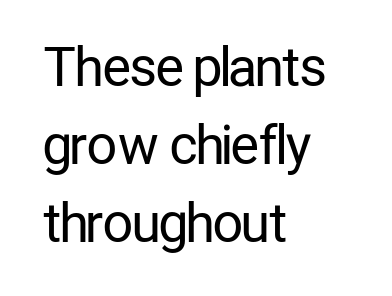
Words appear dense and cohesive because spacing is normal. How would I describe the line gaps? Plain and ordinary. It's the straight-up-and-down kind of type. Bare-footed words on every line. These lines are rendered in a variable-pitch font.
